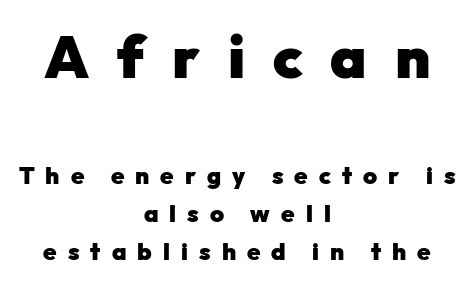
The image shows 60 px heavy sans-serif type, upright; set centered, normal line spacing (1.57x), unusually wide letter spacing (+0.46 em), not underlined; the first (top) block is 2.5x larger; low stroke contrast and a medium x-height.
